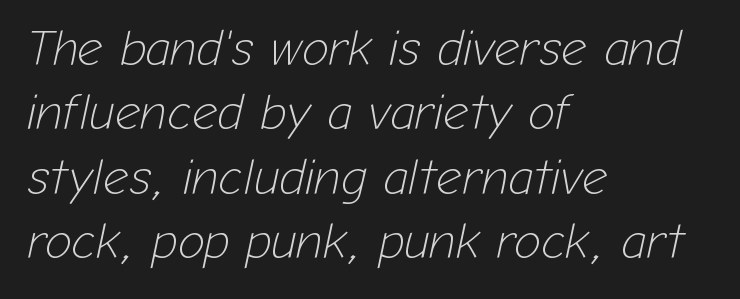
Q: Is the text bold? A: No.
Q: Is the text italic (slanted)? A: Yes, it leans right by about 12 degrees.
Q: Is the text underlined? A: No.
Q: How is the paragraph aligned? A: Left-aligned.
Q: Is the spacing between letters normal or unusually wide? A: Normal.
Q: Is the spacing between lines tight, normal or loose? A: Normal.
Q: Width (condensed, normal, or wide)? A: Normal.
Q: Stroke contrast? A: Low.
Q: x-height? A: Medium.
Q: Monospaced? A: No.
